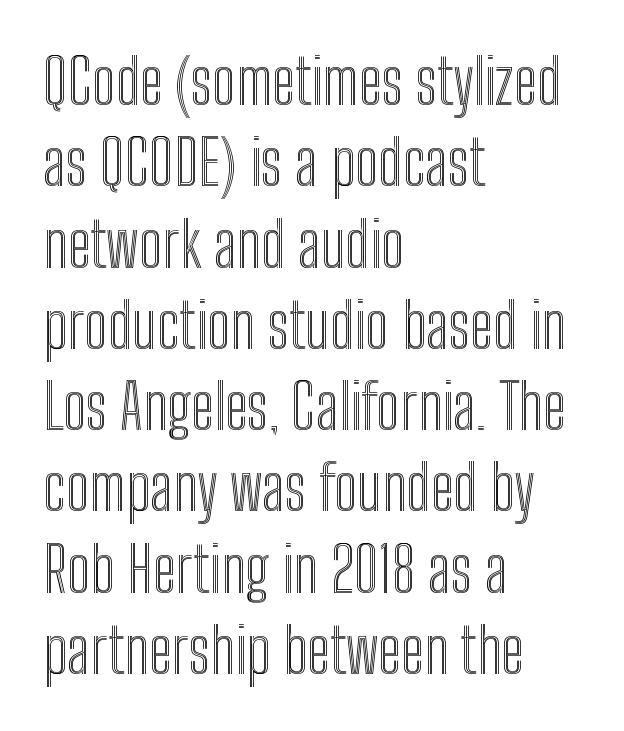
Q: Is the text italic (slanted)? A: No, it is upright.
Q: Is the text underlined? A: No.
Q: How is the paragraph aligned? A: Left-aligned.
Q: Is the spacing between letters normal or unusually wide? A: Normal.
Q: Is the spacing between lines tight, normal or loose? A: Normal.
Q: Width (condensed, normal, or wide)? A: Condensed.
Q: x-height? A: Medium.
Q: Monospaced? A: No.
